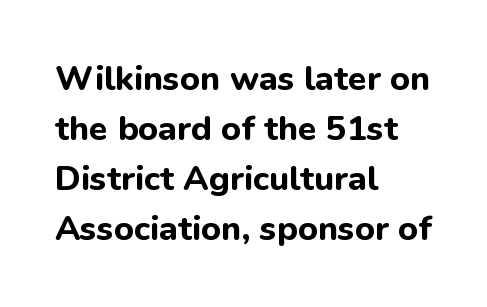
The image shows 34 px bold sans-serif type, upright; set left-aligned, normal line spacing (1.47x), normal letter spacing, not underlined; low stroke contrast and a medium x-height.
